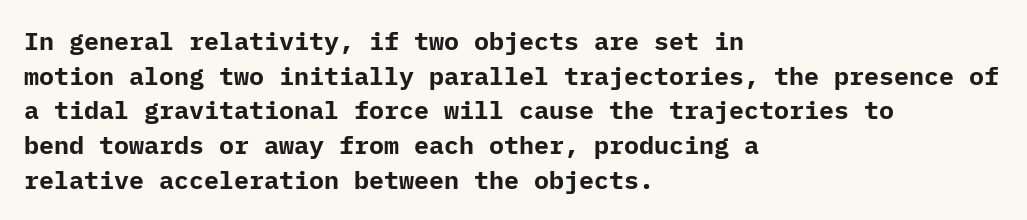
Q: Is the text bold? A: Yes.
Q: Is the text italic (slanted)? A: No, it is upright.
Q: Is the text underlined? A: No.
Q: How is the paragraph aligned? A: Left-aligned.
Q: Is the spacing between letters normal or unusually wide? A: Normal.
Q: Is the spacing between lines tight, normal or loose? A: Normal.
